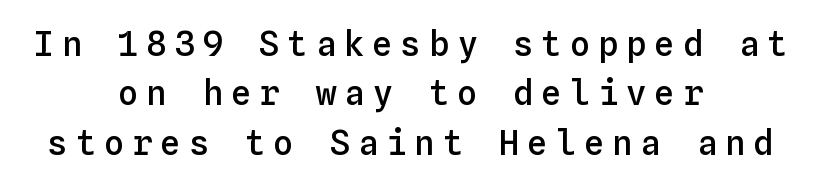
Successive baselines arrive at the customary interval. Each word looks stretched out because of the extra space between its letters. Compared with a flush-left layout, this one balances lines on the center instead. Looks like terminal output: every glyph gets an equal slot.
